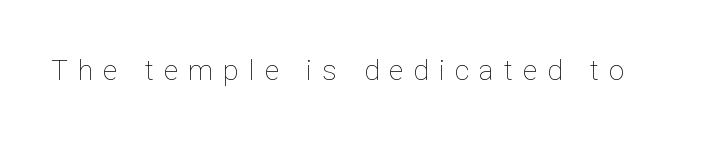
{"italic": "no", "bold": "no", "weight": "thin", "width": "normal", "stroke_contrast": "low", "x_height": "medium", "monospaced": "no", "underline": "no", "letter_spacing": "wide", "letter_spacing_em": 0.36, "glyph_px": 28}
